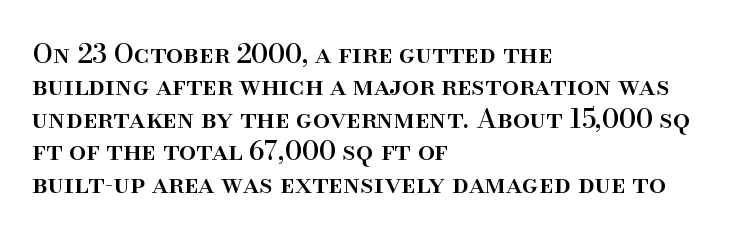
Q: Is the text italic (slanted)? A: No, it is upright.
Q: Is the text underlined? A: No.
Q: How is the paragraph aligned? A: Left-aligned.
Q: Is the spacing between letters normal or unusually wide? A: Normal.
